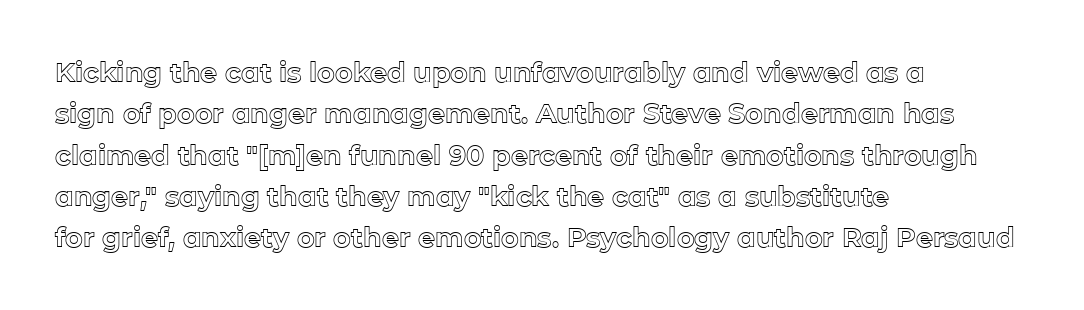
{"italic": "no", "underline": "no", "align": "left", "line_spacing": "normal", "line_spacing_ratio": 1.53, "letter_spacing": "normal", "letter_spacing_em": 0.0, "glyph_px": 27}
